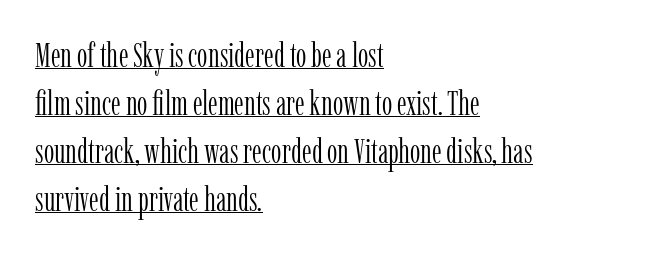
{"serif": "yes", "italic": "no", "bold": "no", "weight": "light", "width": "condensed", "stroke_contrast": "low", "x_height": "medium", "monospaced": "no", "underline": "yes", "align": "left", "line_spacing": "normal", "line_spacing_ratio": 1.45, "letter_spacing": "normal", "letter_spacing_em": 0.0, "glyph_px": 33}
